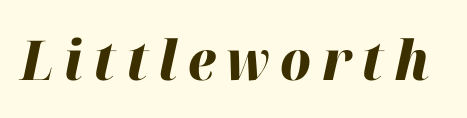
The image shows 55 px heavy type, italic (leaning right); set not underlined; high stroke contrast and a medium x-height.
